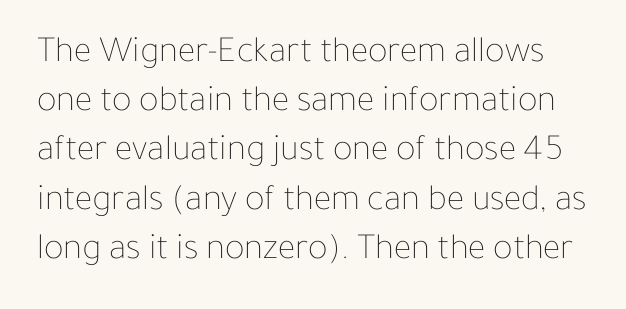
{"italic": "no", "bold": "no", "weight": "thin", "width": "normal", "stroke_contrast": "low", "x_height": "medium", "monospaced": "no", "underline": "no", "line_spacing": "normal", "line_spacing_ratio": 1.33, "letter_spacing": "normal", "letter_spacing_em": 0.0, "glyph_px": 37}
